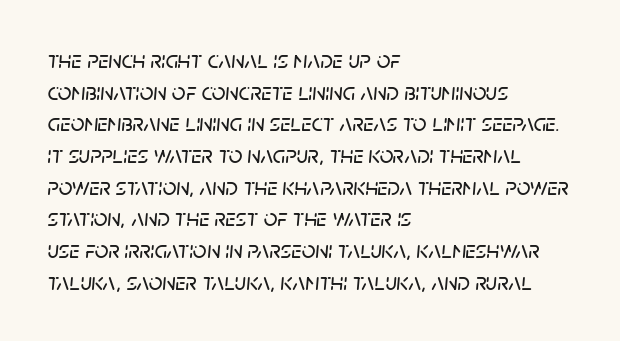
The image shows 24 px text type, italic (leaning right); set left-aligned, normal line spacing (1.32x), normal letter spacing, not underlined.
